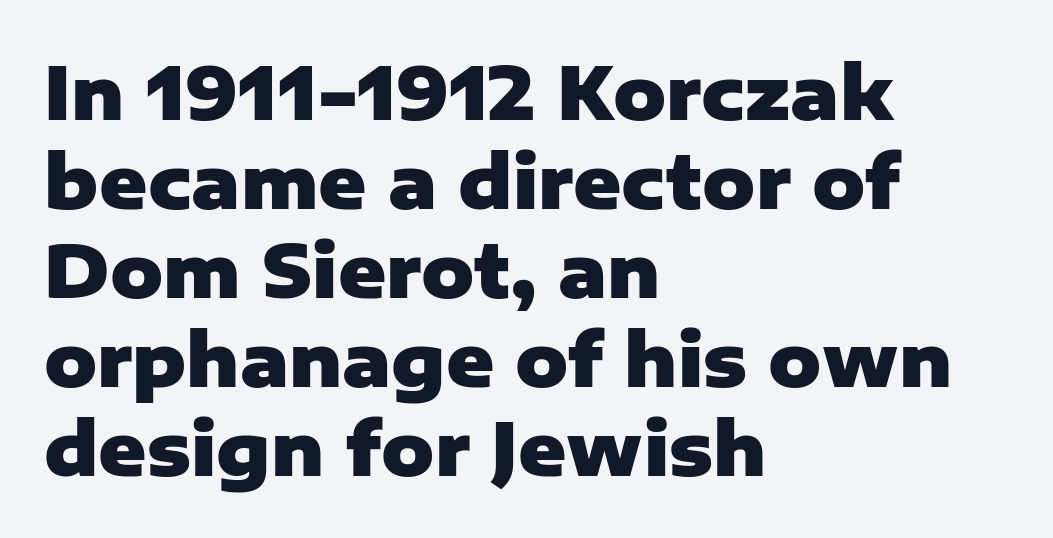
Regarding serifs, this sample does without them. A typesetter would mark this as roman, not italic. Quick note: underline off. The glyphs have the mass of a bold cut.
